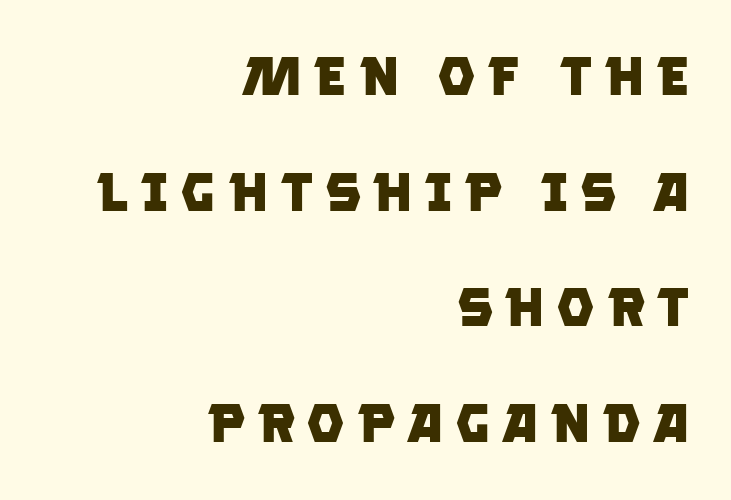
{"serif": "no", "bold": "yes", "weight": "heavy", "width": "normal", "stroke_contrast": "low", "x_height": "large", "monospaced": "no", "underline": "no", "align": "right", "line_spacing": "loose", "line_spacing_ratio": 2.14, "letter_spacing": "wide", "letter_spacing_em": 0.21, "glyph_px": 54}
